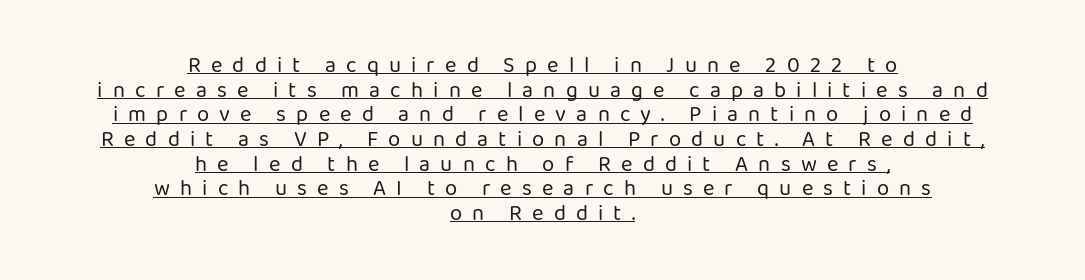
What's the leading like? Squeezed, with rows nearly overlapping. Does extra space separate the letters? Yes, quite a lot of it. Caption: face not bold, strokes unweighted. Rendered with straight, roman letterforms. Compared with a flush-left layout, this one balances lines on the center instead. Does a line run under the words? Yes, clearly.
